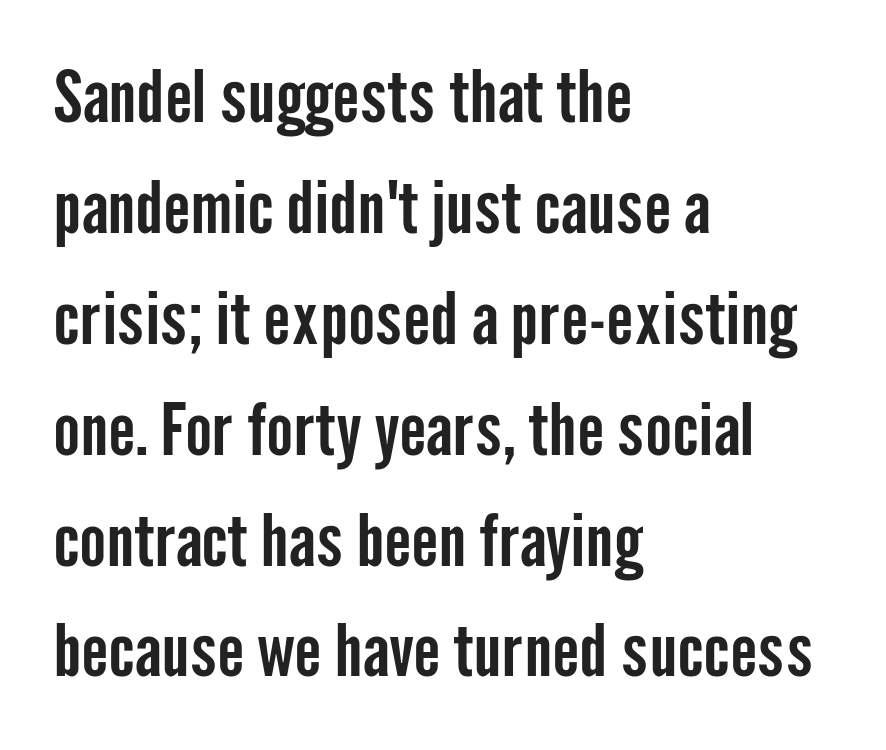
Ascenders rise straight up at ninety degrees. A typesetter would call this proportional, since set widths differ per character. If you drew a ruler down the left edge, every line would touch it. The passage shown has conventional tracking throughout.
